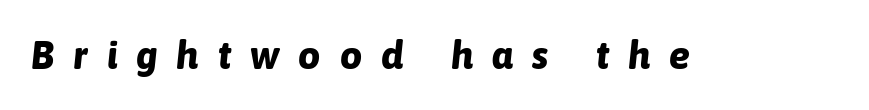
{"italic": "yes", "lean": "right", "slant_degrees": 6, "bold": "yes", "weight": "bold", "width": "normal", "stroke_contrast": "low", "x_height": "medium", "monospaced": "no", "underline": "no", "letter_spacing": "wide", "letter_spacing_em": 0.49, "glyph_px": 39}
